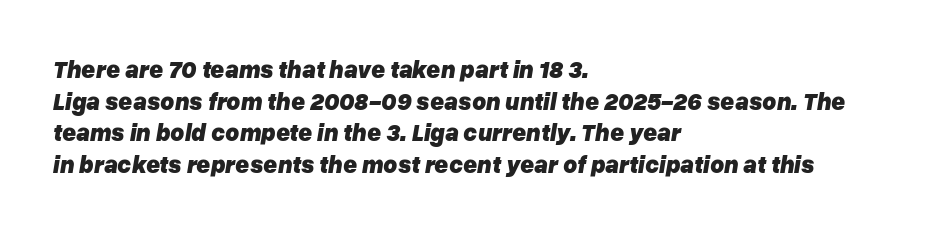
The image shows 24 px bold type, italic (leaning right); set left-aligned, normal line spacing (1.32x), normal letter spacing, not underlined.
